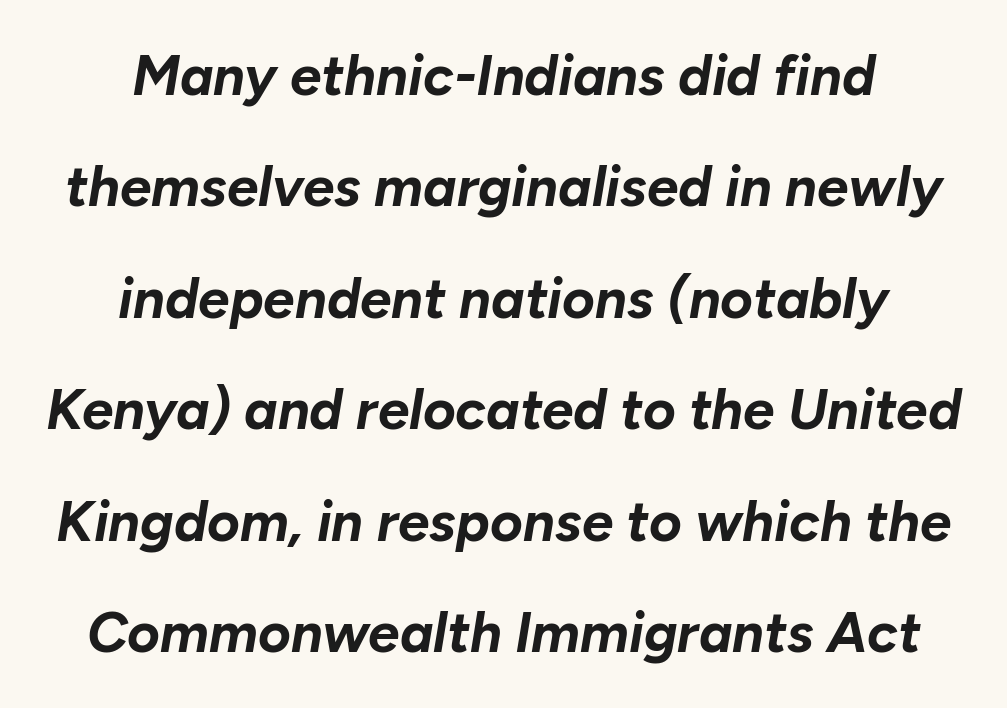
The image shows 56 px bold type, italic (leaning right); set centered, loose line spacing (1.99x), normal letter spacing, not underlined; low stroke contrast and a medium x-height.
